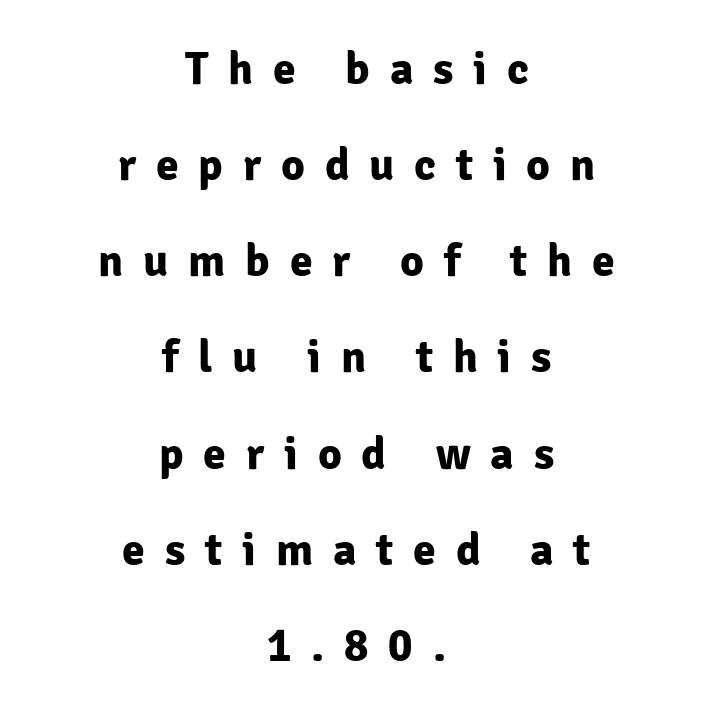
{"serif": "no", "italic": "no", "bold": "yes", "weight": "bold", "width": "normal", "stroke_contrast": "low", "x_height": "medium", "monospaced": "no", "underline": "no", "align": "center", "line_spacing": "loose", "line_spacing_ratio": 2.09, "letter_spacing": "wide", "letter_spacing_em": 0.43, "glyph_px": 46}
